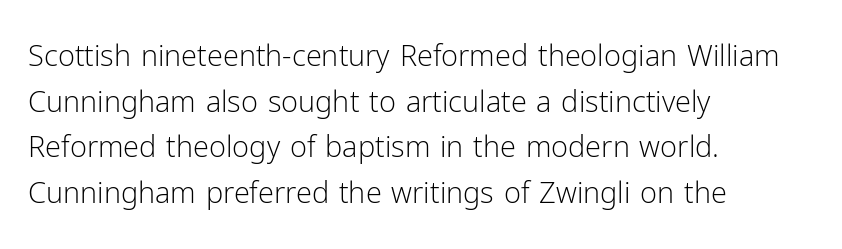
No italicization has been applied; the sample stays upright. In terms of leading, this rendering sits right in the middle. These lines keep a tight, regular rhythm from letter to letter. In terms of letterform style, serifs are entirely absent. The space beneath each line is pristine and unruled.
